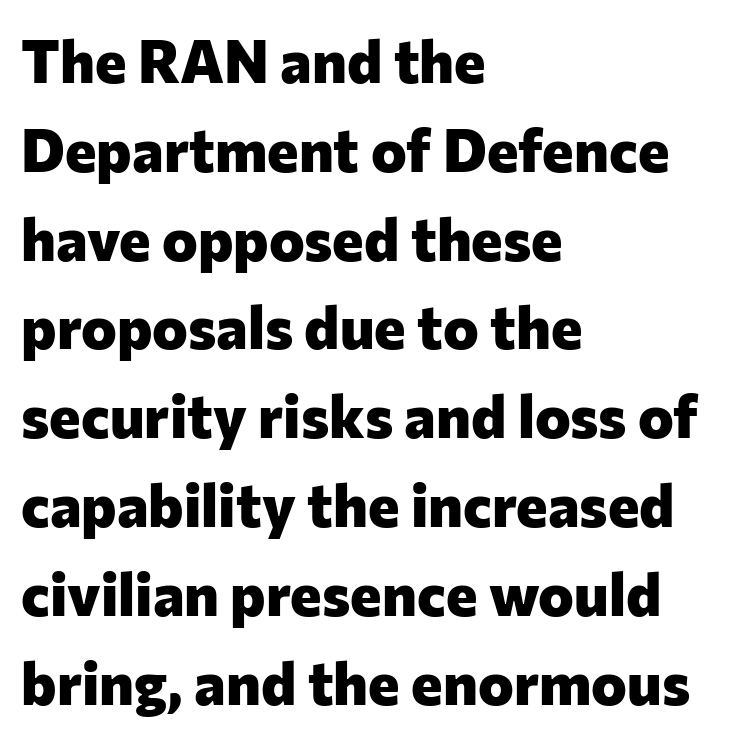
This sample uses a sans-serif face. The leading is moderate, giving the passage an even texture. The baseline area is clear. What stands out about the letter spacing? Nothing — it is the standard amount. Every character sits straight up, as roman type does. One-word summary of the alignment: left.
